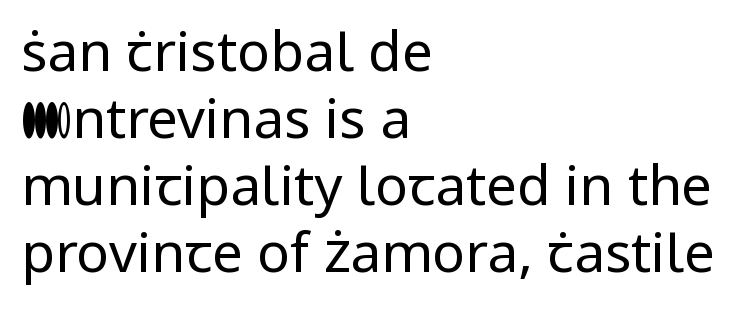
Q: Is the text bold? A: No.
Q: Is the text italic (slanted)? A: No, it is upright.
Q: Is the typeface a serif or a sans-serif typeface? A: Sans-serif.
Q: Is the text underlined? A: No.
Q: How is the paragraph aligned? A: Left-aligned.
Q: Is the spacing between letters normal or unusually wide? A: Normal.
Q: Width (condensed, normal, or wide)? A: Normal.
Q: Stroke contrast? A: Low.
Q: x-height? A: Medium.
Q: Monospaced? A: No.
